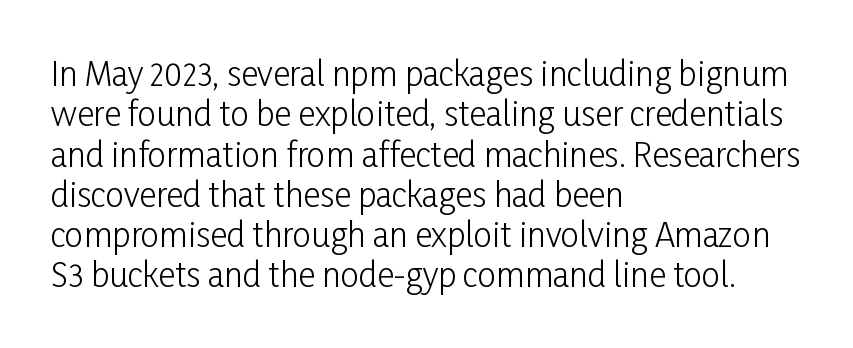
Q: Is the text bold? A: No.
Q: Is the text italic (slanted)? A: No, it is upright.
Q: Is the typeface a serif or a sans-serif typeface? A: Sans-serif.
Q: Is the text underlined? A: No.
Q: How is the paragraph aligned? A: Left-aligned.
Q: Is the spacing between letters normal or unusually wide? A: Normal.
Q: Width (condensed, normal, or wide)? A: Condensed.
Q: Stroke contrast? A: Low.
Q: x-height? A: Medium.
Q: Monospaced? A: No.
